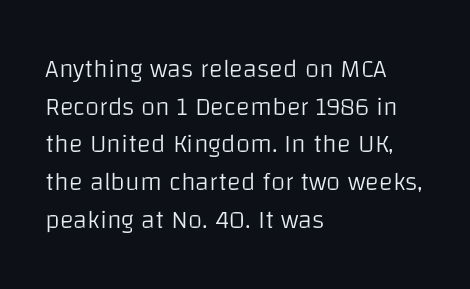
Q: Is the text bold? A: No.
Q: Is the text italic (slanted)? A: No, it is upright.
Q: Is the text underlined? A: No.
Q: How is the paragraph aligned? A: Left-aligned.
Q: Is the spacing between letters normal or unusually wide? A: Normal.
Q: Is the spacing between lines tight, normal or loose? A: Normal.
